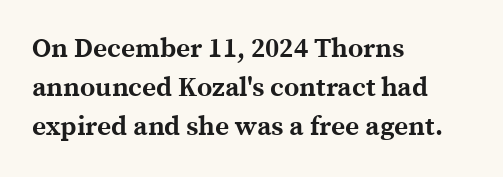
The image shows 27 px bold type, upright; set left-aligned, normal line spacing (1.44x), normal letter spacing, not underlined.
